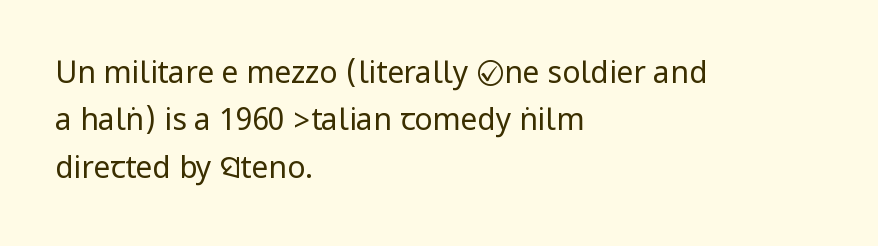
The rag falls on the right side of this text block. Beneath every word, the page is bare. The characters display no serif detailing; their extremities are plain. No italicization has been applied; the sample stays upright. This sample uses plain, unmodified letter spacing.
